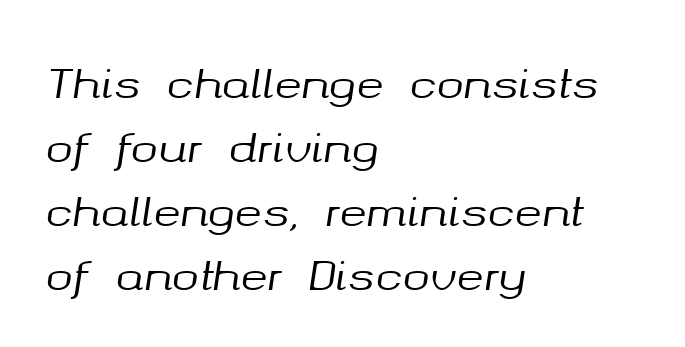
Q: Is the text italic (slanted)? A: Yes, it leans right by about 8 degrees.
Q: Is the text underlined? A: No.
Q: How is the paragraph aligned? A: Left-aligned.
Q: Is the spacing between letters normal or unusually wide? A: Normal.
Q: Is the spacing between lines tight, normal or loose? A: Normal.
Q: Width (condensed, normal, or wide)? A: Normal.
Q: Stroke contrast? A: Medium.
Q: x-height? A: Medium.
Q: Monospaced? A: No.
